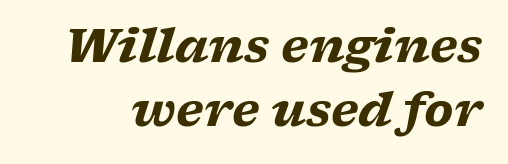
The image shows 46 px heavy, wide serif type, italic (leaning right); set normal line spacing (1.4x), normal letter spacing, not underlined; low stroke contrast and a medium x-height.
